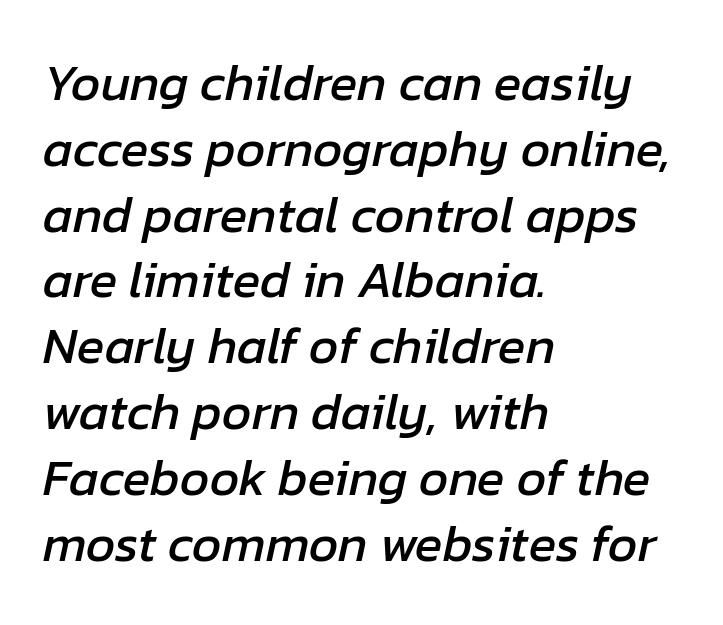
{"italic": "yes", "lean": "right", "slant_degrees": 12, "width": "normal", "stroke_contrast": "low", "x_height": "medium", "monospaced": "no", "underline": "no", "align": "left", "line_spacing": "normal", "line_spacing_ratio": 1.29, "letter_spacing": "normal", "letter_spacing_em": 0.0, "glyph_px": 51}
